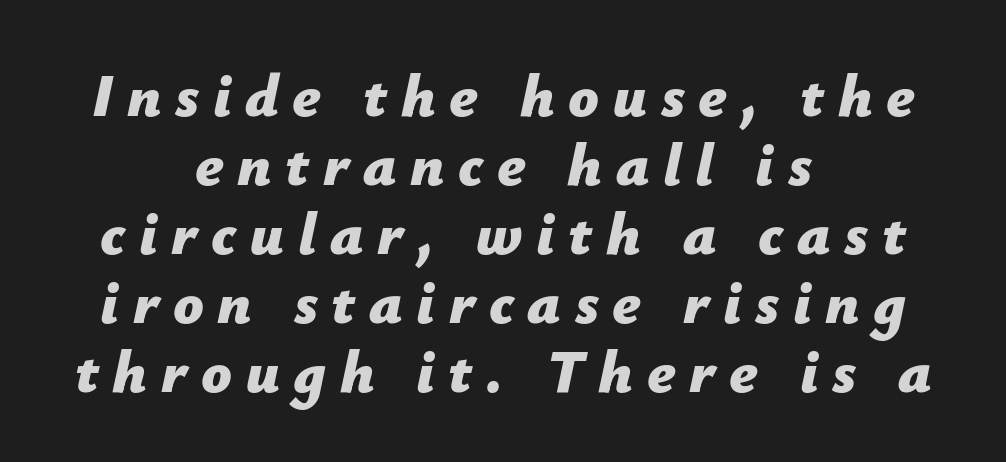
Q: Is the text bold? A: Yes.
Q: Is the text italic (slanted)? A: Yes, it leans right by about 12 degrees.
Q: Is the text underlined? A: No.
Q: How is the paragraph aligned? A: Centered.
Q: Is the spacing between letters normal or unusually wide? A: Unusually wide.
Q: Is the spacing between lines tight, normal or loose? A: Tight.
Q: Width (condensed, normal, or wide)? A: Normal.
Q: Stroke contrast? A: Low.
Q: x-height? A: Medium.
Q: Monospaced? A: No.
